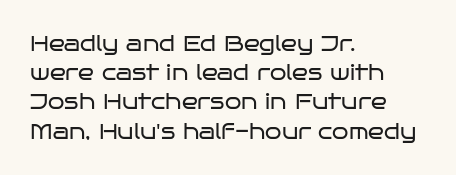
Tracking here is standard; glyphs follow each other at the usual distance. Heft: none added — not bold. These lines are set flush left with a ragged right edge. The letters stand straight up with perfectly vertical stems. Has an underline been added? It has not.
